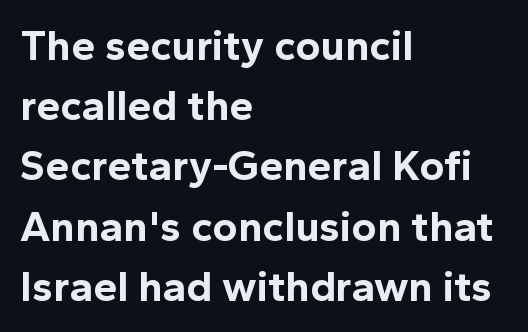
The image shows 43 px bold sans-serif type, upright; set left-aligned, normal line spacing (1.4x), normal letter spacing, not underlined; a medium x-height.
